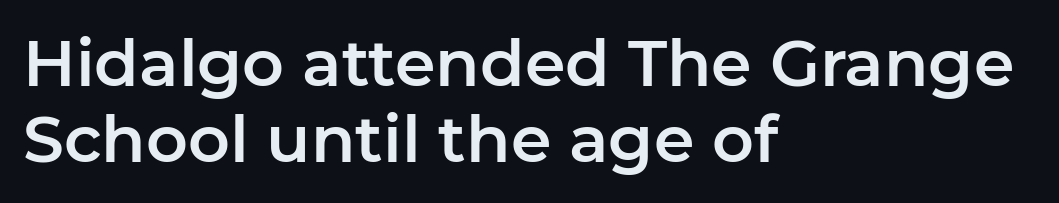
Left-aligned paragraph, ragged on the right. The string is rendered with underlining switched off. The typography opts for an upright posture over an oblique one. I'd call this a sans setting — the letters go barefoot. Each letter keeps its own natural width here, so spacing adapts to shape.
